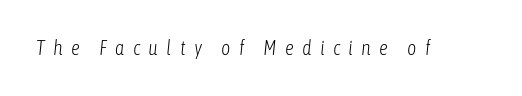
{"italic": "yes", "lean": "right", "slant_degrees": 6, "bold": "no", "underline": "no", "letter_spacing": "wide", "letter_spacing_em": 0.41, "glyph_px": 20}
